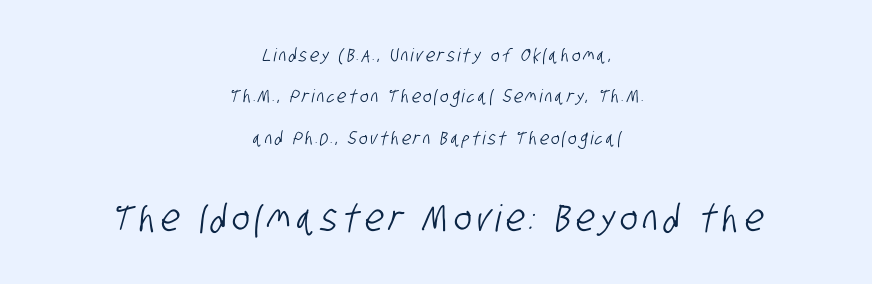
The image shows 37 px condensed sans-serif type; set centered, loose line spacing (2.3x), not underlined; the second (bottom) block is 2.06x larger; low stroke contrast and a large x-height.
